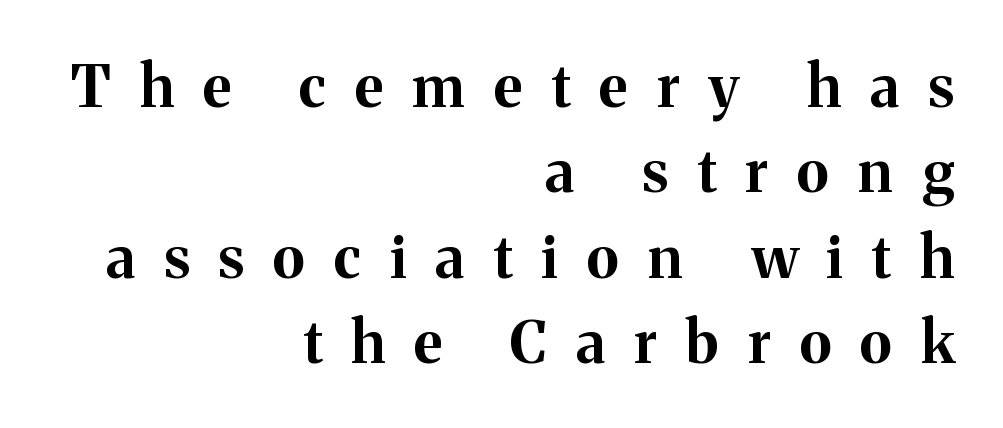
Q: Is the text bold? A: Yes.
Q: Is the text italic (slanted)? A: No, it is upright.
Q: Is the typeface a serif or a sans-serif typeface? A: Serif.
Q: Is the text underlined? A: No.
Q: How is the paragraph aligned? A: Right-aligned.
Q: Is the spacing between letters normal or unusually wide? A: Unusually wide.
Q: Is the spacing between lines tight, normal or loose? A: Normal.
Q: Width (condensed, normal, or wide)? A: Normal.
Q: Stroke contrast? A: Medium.
Q: x-height? A: Medium.
Q: Monospaced? A: No.
